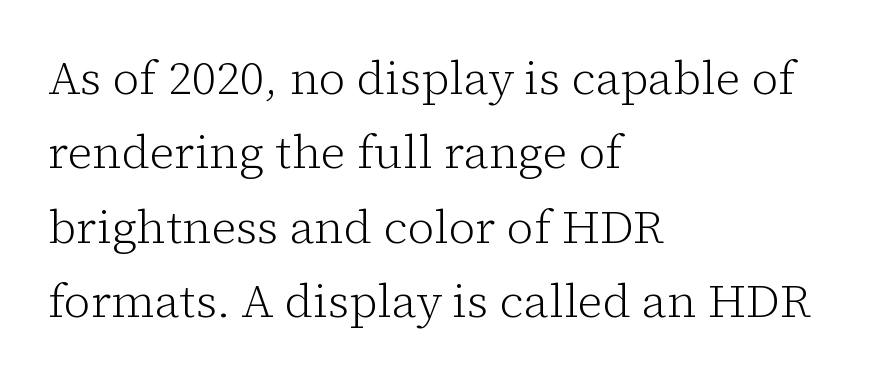
{"serif": "yes", "italic": "no", "bold": "no", "weight": "light", "width": "normal", "stroke_contrast": "low", "x_height": "medium", "monospaced": "no", "underline": "no", "align": "left", "line_spacing": "normal", "line_spacing_ratio": 1.58, "letter_spacing": "normal", "letter_spacing_em": 0.0, "glyph_px": 47}
